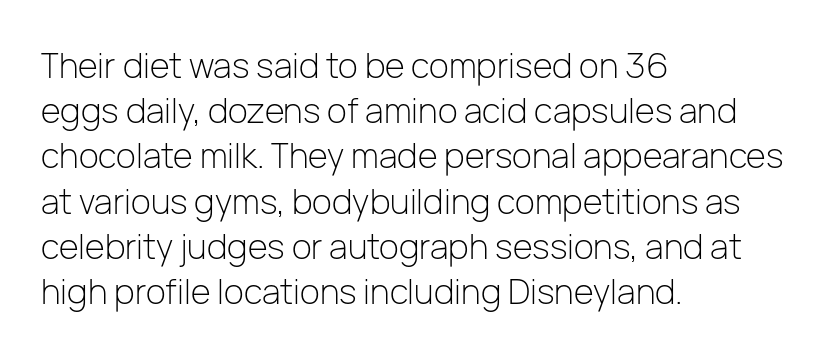
The image shows 34 px light sans-serif type, upright; set left-aligned, normal line spacing (1.33x), normal letter spacing, not underlined; low stroke contrast and a medium x-height.
